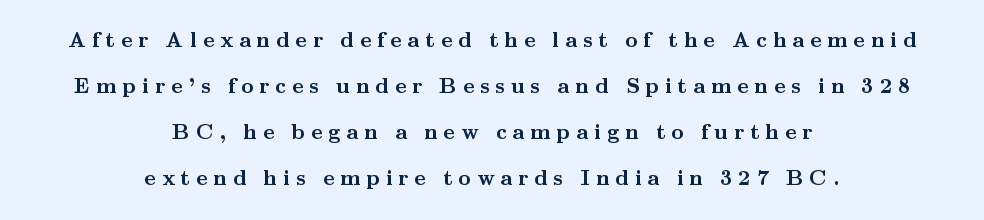
{"italic": "no", "bold": "yes", "underline": "no", "align": "center", "line_spacing": "loose", "line_spacing_ratio": 2.19, "letter_spacing": "wide", "letter_spacing_em": 0.29, "glyph_px": 21}
